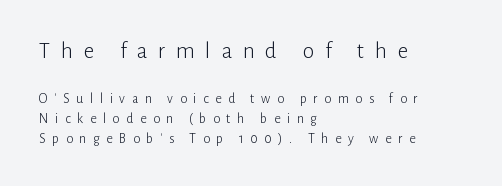
A classic flush-left, rag-right setting is used for this passage. Is the letter spacing exaggerated? Yes — the characters are pushed far apart. The earlier block is typeset at a bigger size than the later block. If you measured baseline to baseline, you'd find a middling distance. Has an underline been added? It has not.
